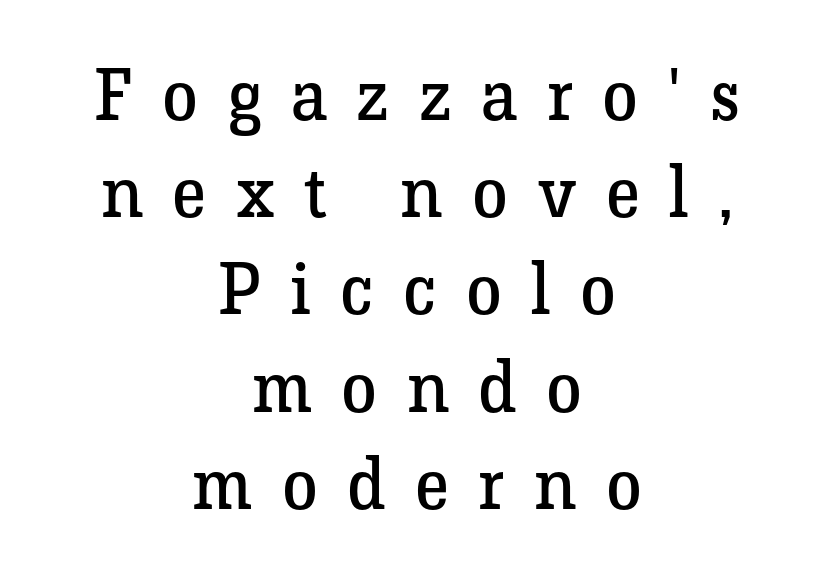
Q: Is the text bold? A: No.
Q: Is the text italic (slanted)? A: No, it is upright.
Q: Is the typeface a serif or a sans-serif typeface? A: Serif.
Q: Is the text underlined? A: No.
Q: How is the paragraph aligned? A: Centered.
Q: Is the spacing between letters normal or unusually wide? A: Unusually wide.
Q: Is the spacing between lines tight, normal or loose? A: Normal.
Q: Width (condensed, normal, or wide)? A: Normal.
Q: Stroke contrast? A: Low.
Q: x-height? A: Medium.
Q: Monospaced? A: No.
